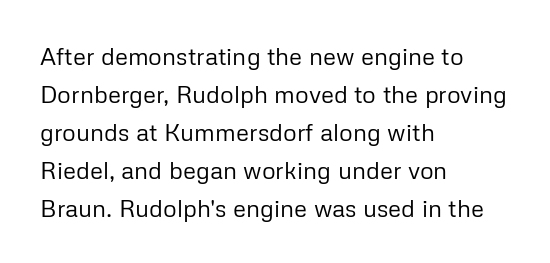
Caption: standard tracking, unaltered. How would I describe the line gaps? Plain and ordinary. Notice how the stems are strictly vertical — no italics here. The typeface has the unassuming heft of standard copy or less. The lines are quadded left.
